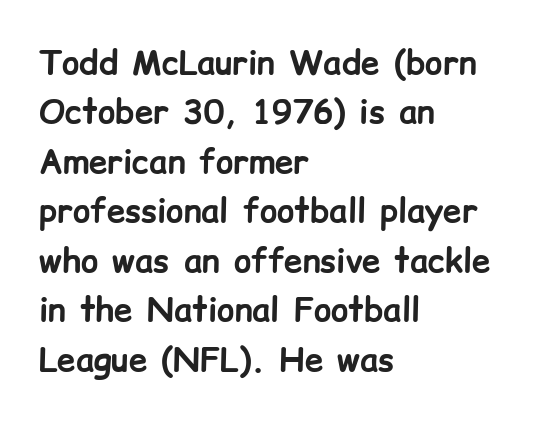
The lettering stays uniformly vertical, giving the passage a roman look. The type is set solid horizontally, with unmodified tracking. This sample has the flowing, uneven cadence of proportional lettering. These lines are set flush left with a ragged right edge. Honestly, there is no underline to notice here at all.
